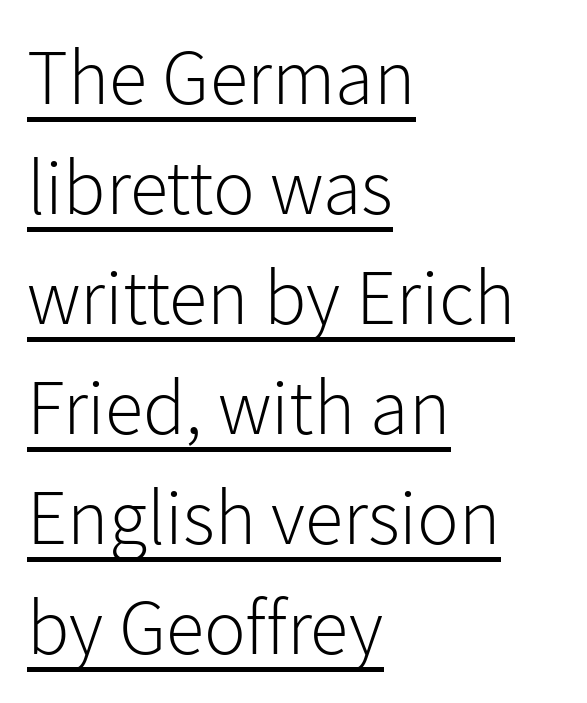
The image shows 78 px light sans-serif type, upright; set left-aligned, normal line spacing (1.41x), normal letter spacing, underlined; low stroke contrast and a medium x-height.
